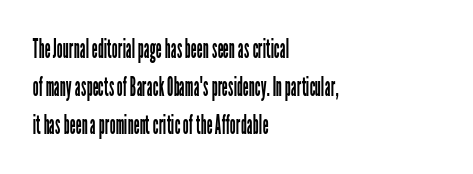
Visually the block forms a straight wall on the left and a jagged coastline on the right. Caption: standard tracking, unaltered. The type sits square on the baseline with zero lean. Weight: not bold — regular or lighter.
